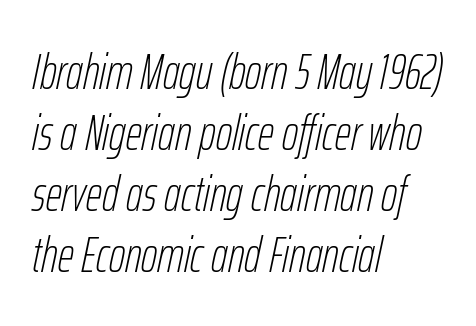
This sample has the flowing, uneven cadence of proportional lettering. Short note: letters normally spaced. Every row of glyphs begins at an identical x-position on the left. The font sits on the lighter half of the weight spectrum, regular included.
